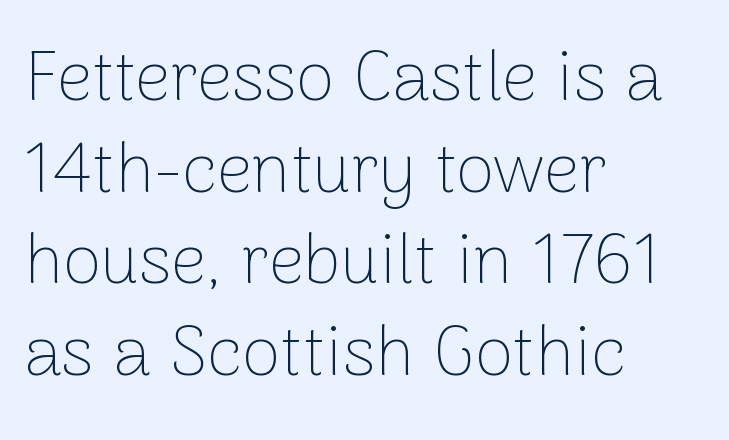
{"serif": "no", "italic": "no", "bold": "no", "weight": "thin", "width": "normal", "stroke_contrast": "low", "x_height": "medium", "monospaced": "no", "underline": "no", "align": "left", "line_spacing": "normal", "line_spacing_ratio": 1.31, "letter_spacing": "normal", "letter_spacing_em": 0.0, "glyph_px": 70}
